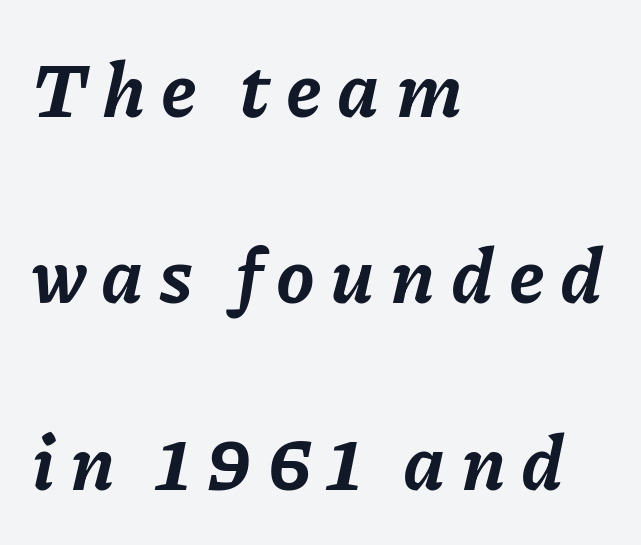
Q: Is the text bold? A: Yes.
Q: Is the text italic (slanted)? A: Yes, it leans right by about 11 degrees.
Q: Is the text underlined? A: No.
Q: How is the paragraph aligned? A: Left-aligned.
Q: Is the spacing between letters normal or unusually wide? A: Unusually wide.
Q: Is the spacing between lines tight, normal or loose? A: Loose.
Q: Width (condensed, normal, or wide)? A: Normal.
Q: Stroke contrast? A: Low.
Q: x-height? A: Medium.
Q: Monospaced? A: No.
